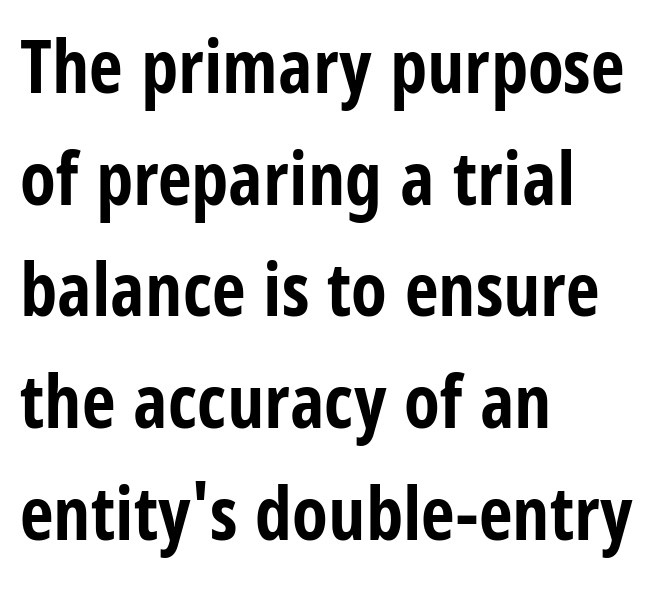
The image shows 74 px bold, condensed sans-serif type, upright; set left-aligned, normal line spacing (1.51x), normal letter spacing, not underlined; low stroke contrast and a large x-height.
